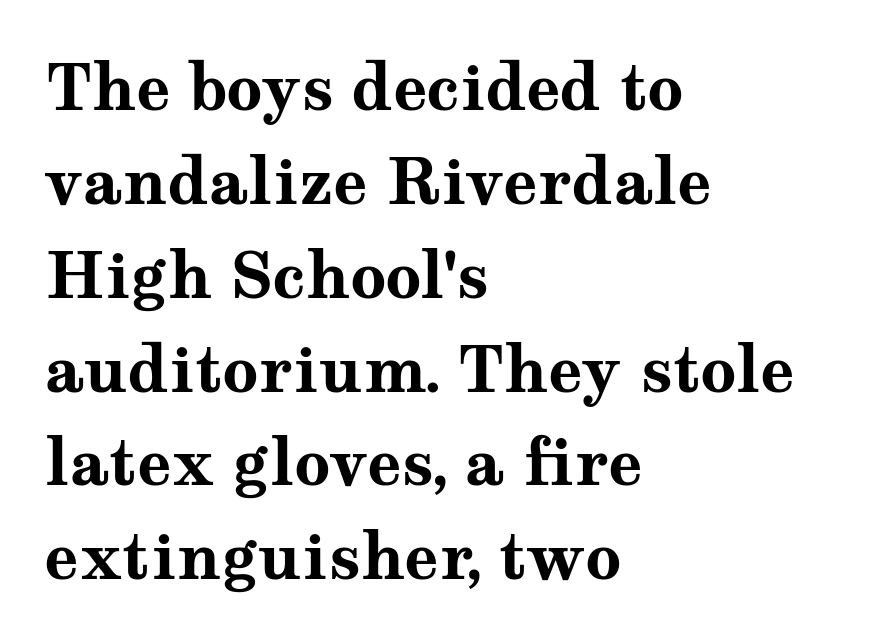
{"serif": "yes", "italic": "no", "bold": "yes", "weight": "bold", "width": "wide", "stroke_contrast": "medium", "x_height": "medium", "monospaced": "no", "underline": "no", "align": "left", "line_spacing": "normal", "line_spacing_ratio": 1.49, "letter_spacing": "normal", "letter_spacing_em": 0.0, "glyph_px": 63}
